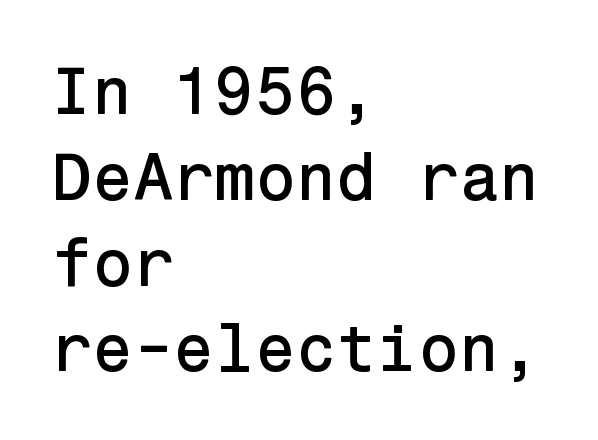
Horizontally, the lines are justified to the leading edge only. Short note: letters normally spaced. These lines were composed using upright roman letters. Check where the strokes stop: nothing finishes them off — pure sans. Reading down the column, the eye jumps a familiar distance to each next line. Beneath every word, the page is bare.
